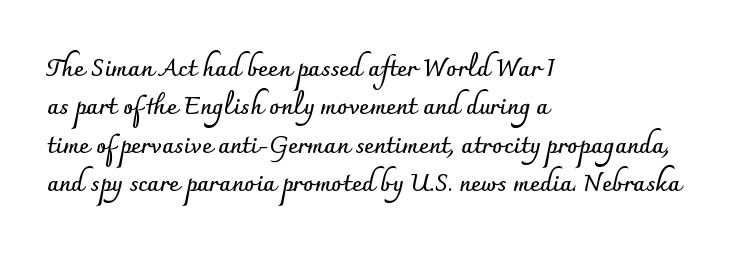
Q: Is the text bold? A: Yes.
Q: Is the text italic (slanted)? A: Yes.
Q: Is the text underlined? A: No.
Q: How is the paragraph aligned? A: Left-aligned.
Q: Is the spacing between letters normal or unusually wide? A: Normal.
Q: Is the spacing between lines tight, normal or loose? A: Normal.
